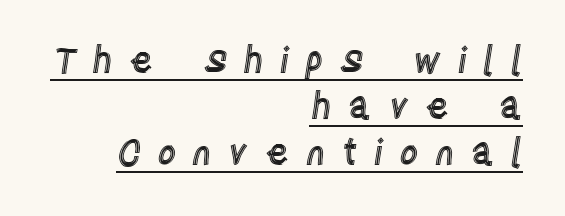
Line ends are locked; line starts wander. Look at the tracking — it's clearly loosened, letters drifting apart. Students, observe the line beneath the letters — that is underlining. A normal amount of white space separates one row of letters from the next. Think of a printed novel: that variable character pitch is what you see here.
